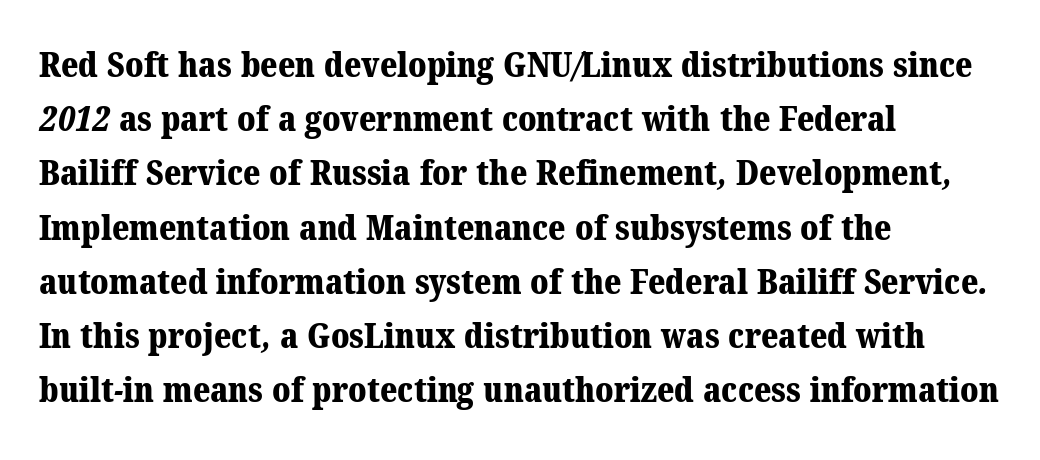
Standard letterfit; no display-style spreading of the glyphs. Quick note: interline space is typical. These lines are set flush left with a ragged right edge. Proportional: the letters do not fall into vertical columns. As a designer I'd log this as weight 700, bold. The font family rendered here belongs to the serif group.
